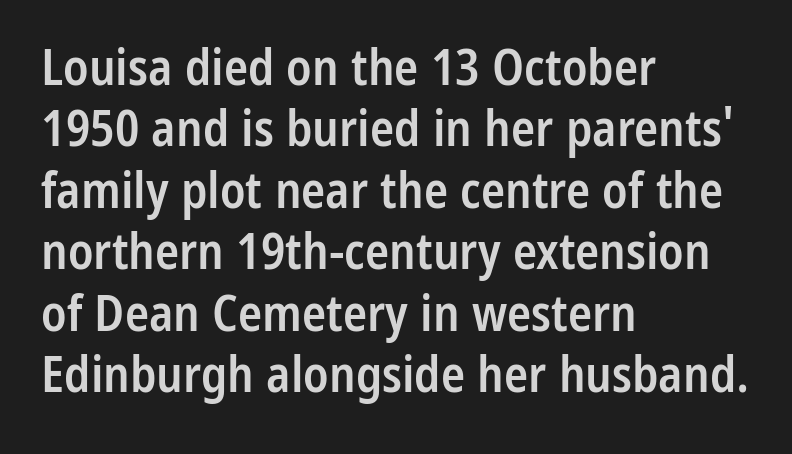
This rendering uses left alignment, leaving the right contour irregular. Nope, not italic — everything's standing straight. Inter-character spacing is left at the font's built-in metrics. Descender tails drop into unmarked territory. Weight: semibold (demi).
